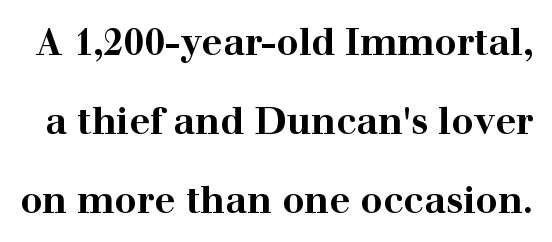
{"serif": "yes", "italic": "no", "bold": "yes", "weight": "bold", "width": "wide", "stroke_contrast": "high", "x_height": "medium", "monospaced": "no", "underline": "no", "line_spacing": "loose", "line_spacing_ratio": 2.13, "letter_spacing": "normal", "letter_spacing_em": 0.0, "glyph_px": 37}
